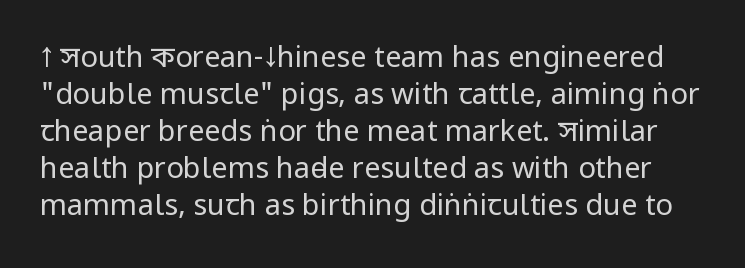
Q: Is the text bold? A: No.
Q: Is the text italic (slanted)? A: No, it is upright.
Q: Is the typeface a serif or a sans-serif typeface? A: Sans-serif.
Q: Is the text underlined? A: No.
Q: Is the spacing between letters normal or unusually wide? A: Normal.
Q: Is the spacing between lines tight, normal or loose? A: Normal.
Q: Width (condensed, normal, or wide)? A: Condensed.
Q: Stroke contrast? A: Low.
